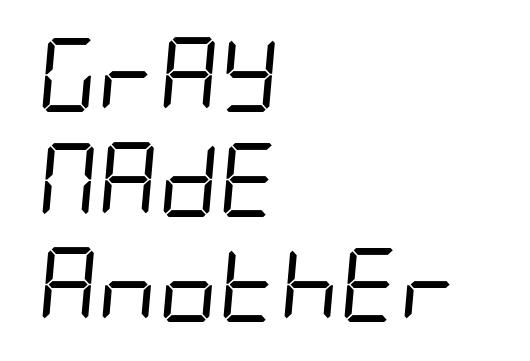
{"italic": "yes", "lean": "right", "slant_degrees": 5, "bold": "no", "weight": "regular", "width": "condensed", "stroke_contrast": "low", "x_height": "large", "underline": "no", "align": "left", "line_spacing": "normal", "line_spacing_ratio": 1.42, "letter_spacing": "normal", "letter_spacing_em": 0.0, "glyph_px": 74}
